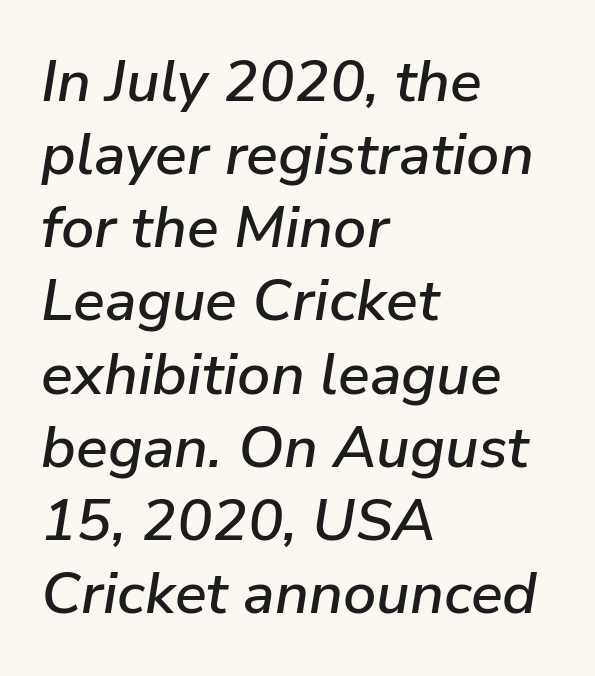
Q: Is the text italic (slanted)? A: Yes, it leans right by about 9 degrees.
Q: Is the text underlined? A: No.
Q: How is the paragraph aligned? A: Left-aligned.
Q: Is the spacing between letters normal or unusually wide? A: Normal.
Q: Width (condensed, normal, or wide)? A: Normal.
Q: Stroke contrast? A: Low.
Q: x-height? A: Medium.
Q: Monospaced? A: No.
